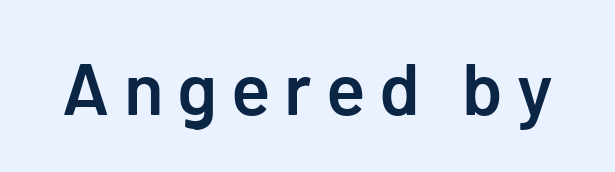
Q: Is the text bold? A: Semi-bold.
Q: Is the text italic (slanted)? A: No, it is upright.
Q: Is the typeface a serif or a sans-serif typeface? A: Sans-serif.
Q: Is the text underlined? A: No.
Q: Width (condensed, normal, or wide)? A: Normal.
Q: Stroke contrast? A: Low.
Q: x-height? A: Medium.
